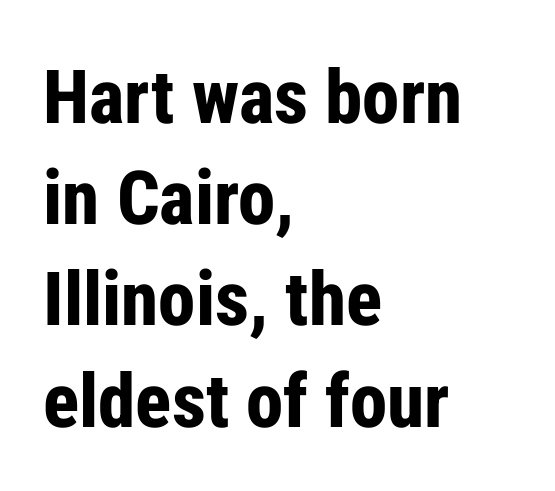
The image shows 75 px bold, condensed sans-serif type, upright; set left-aligned, normal line spacing (1.35x), normal letter spacing, not underlined; low stroke contrast and a medium x-height.
